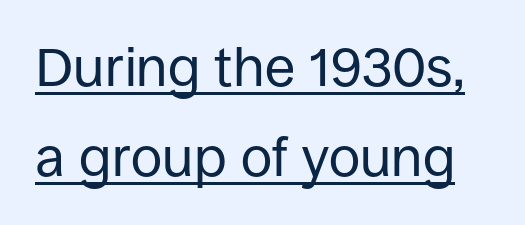
The image shows 55 px regular-weight sans-serif type, upright; set normal line spacing (1.64x), normal letter spacing, underlined; low stroke contrast and a large x-height.
